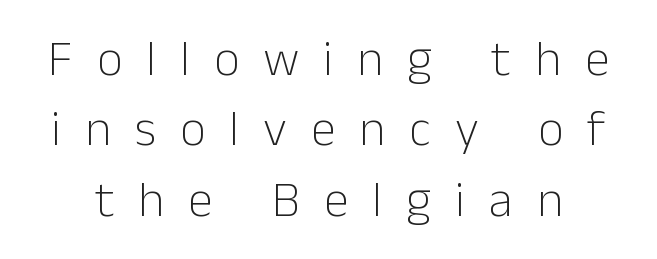
The passage shown is typeset with a sans-serif family. The rendering uses natural spacing where letterforms have individual widths. The tracking jumps out immediately: characters are airy and widely separated. This sample uses an upright cut, with every glyph sitting square on the baseline. This sample keeps an unexceptional amount of space between lines. Nothing heavy about these letters — not bold at all.
